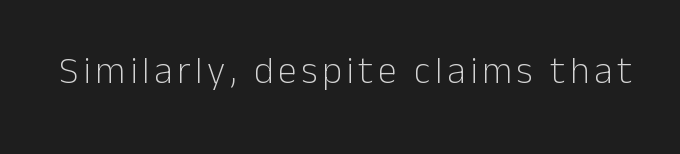
No heavy texture on the line: the type isn't bold. This sample uses an upright cut, with every glyph sitting square on the baseline. Nothing sits at the stroke ends, so this counts as sans-serif. Lines of text with bare space underneath. Looks like regular typesetting: each glyph gets only the width it needs.
